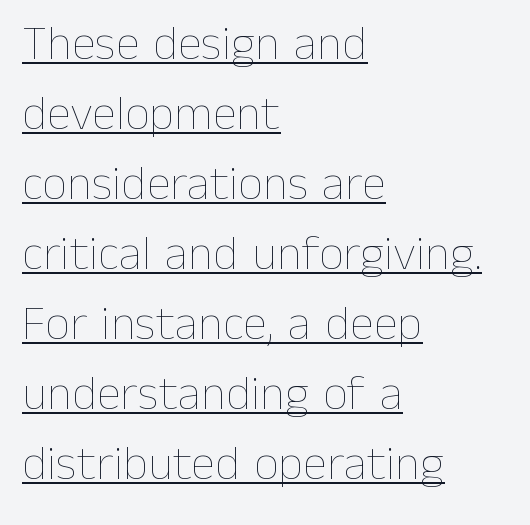
Q: Is the text bold? A: No.
Q: Is the text italic (slanted)? A: No, it is upright.
Q: Is the text underlined? A: Yes.
Q: How is the paragraph aligned? A: Left-aligned.
Q: Is the spacing between letters normal or unusually wide? A: Normal.
Q: Is the spacing between lines tight, normal or loose? A: Normal.
Q: Width (condensed, normal, or wide)? A: Normal.
Q: Stroke contrast? A: Low.
Q: x-height? A: Medium.
Q: Monospaced? A: No.
